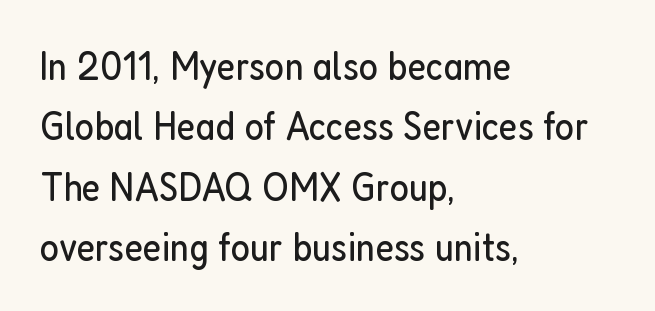
Letter spacing: default. The lettering holds an erect, upright posture throughout. How would I describe the line gaps? Plain and ordinary. The compositor pushed each line to the left boundary. The passage shown is not underscored anywhere.
